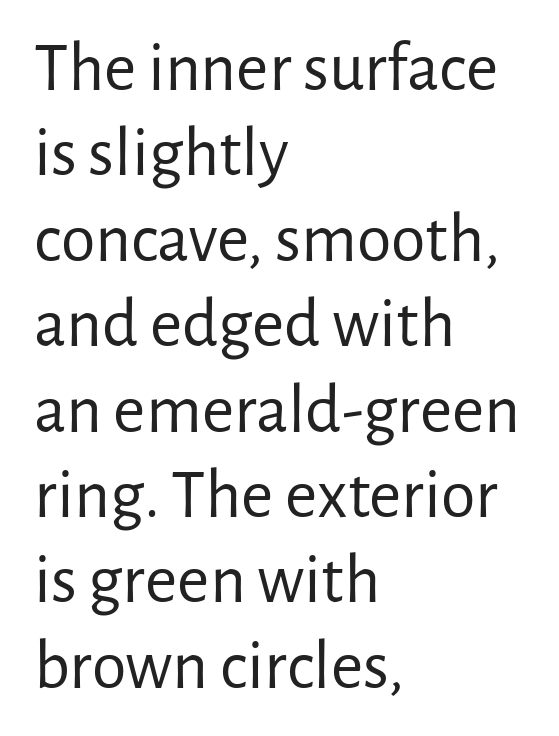
You could not count columns in this text — the font is proportionally spaced. What stands out about the letter spacing? Nothing — it is the standard amount. A classic flush-left, rag-right setting is used for this passage. Designer's note — italics off, roman on. Unmarked baselines from the first word to the last.
